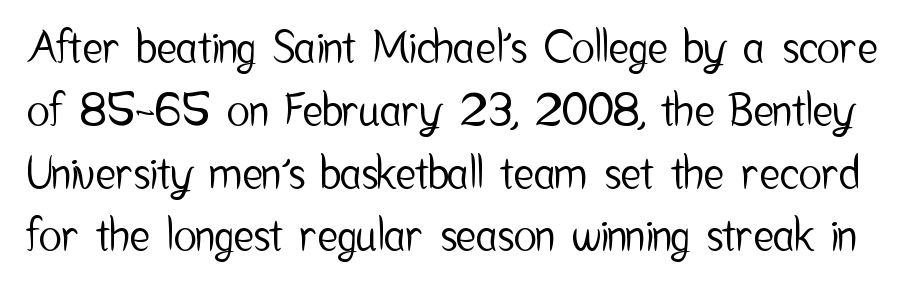
The image shows 43 px condensed sans-serif type, upright; set normal line spacing (1.46x), normal letter spacing, not underlined; low stroke contrast and a medium x-height.
